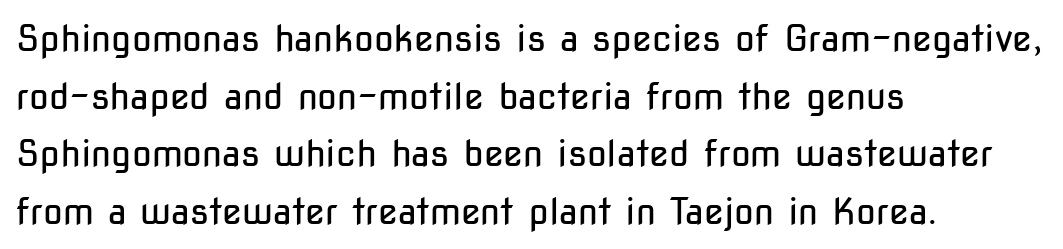
Teacher's note: observe the even left margin — that is flush-left alignment. Here the designer chose a conventional face with non-uniform glyph widths. Letters have the restrained weight of plain body copy at most. Italic: no, the glyphs are upright roman.
